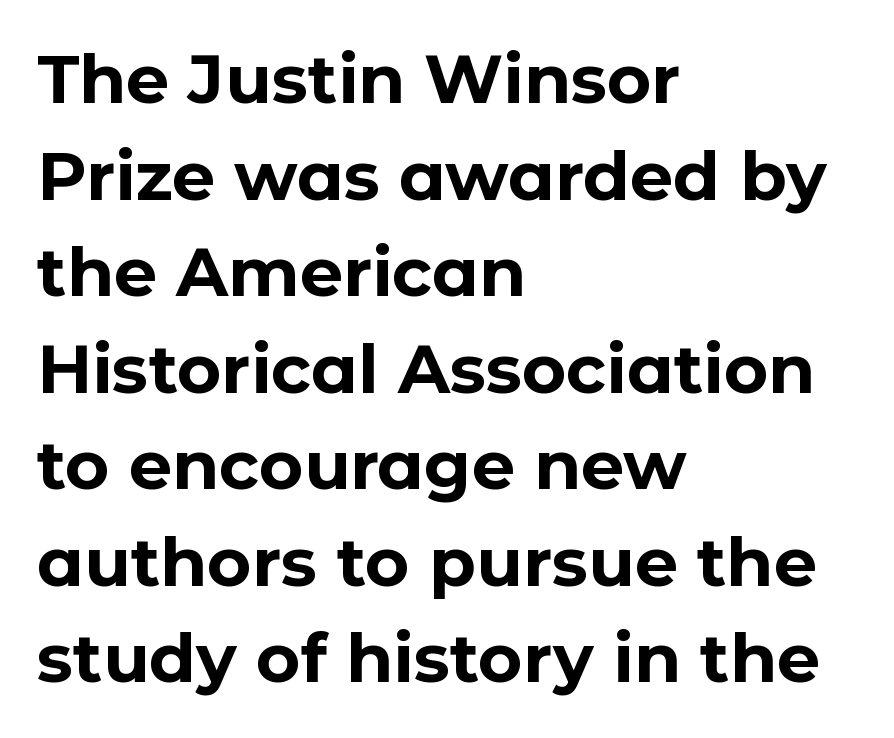
The image shows 68 px bold sans-serif type, upright; set left-aligned, normal line spacing (1.42x), normal letter spacing, not underlined; low stroke contrast and a medium x-height.
